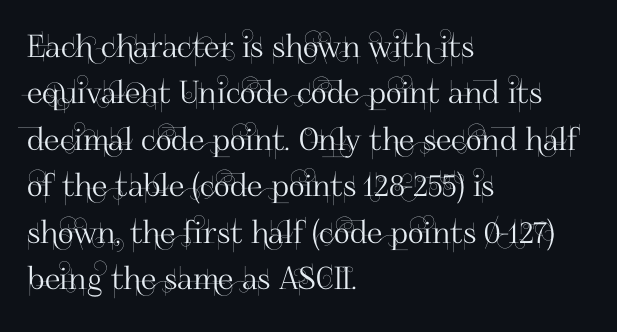
{"serif": "no", "italic": "no", "width": "normal", "stroke_contrast": "high", "x_height": "small", "monospaced": "no", "underline": "no", "align": "left", "line_spacing": "normal", "line_spacing_ratio": 1.5, "letter_spacing": "normal", "letter_spacing_em": 0.0, "glyph_px": 31}
